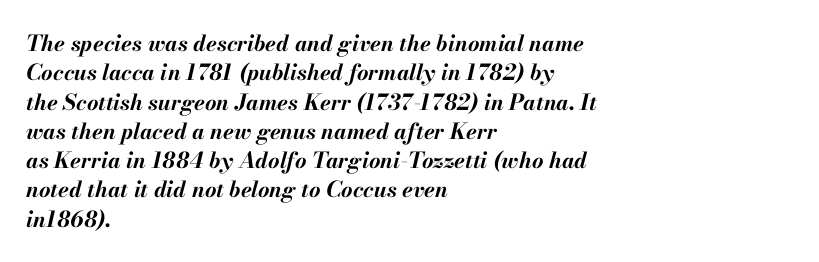
{"italic": "yes", "lean": "right", "slant_degrees": 13, "bold": "yes", "underline": "no", "align": "left", "line_spacing": "normal", "line_spacing_ratio": 1.33, "letter_spacing": "normal", "letter_spacing_em": 0.0, "glyph_px": 22}
